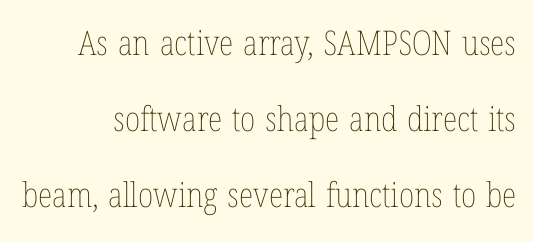
Does the leading feel generous? Absolutely, it's lavish. The characters are drawn with everyday or finer stroke widths. Spacing verdict: proportional, widths tailored to each character. This is roman type, the default non-slanted kind. Inter-character spacing is left at the font's built-in metrics.
